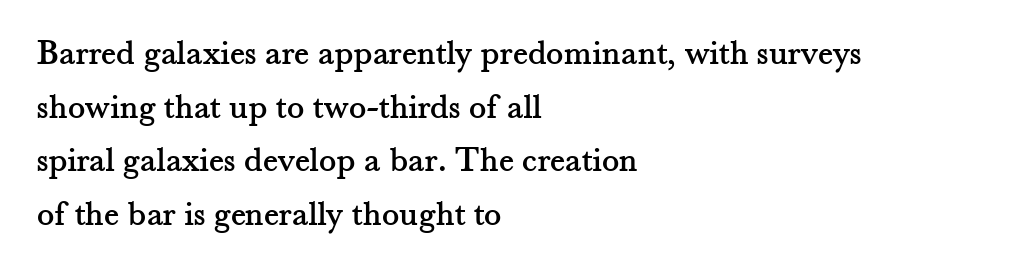
The image shows 36 px serif type, upright; set left-aligned, normal line spacing (1.49x), normal letter spacing, not underlined; medium stroke contrast and a small x-height.
